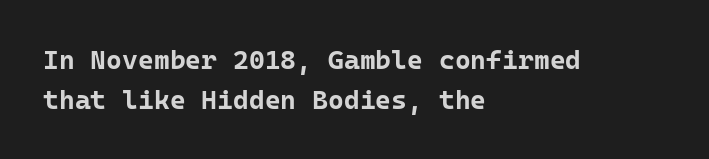
{"italic": "no", "bold": "yes", "underline": "no", "align": "left", "line_spacing": "normal", "line_spacing_ratio": 1.48, "letter_spacing": "normal", "letter_spacing_em": 0.0, "glyph_px": 27}
